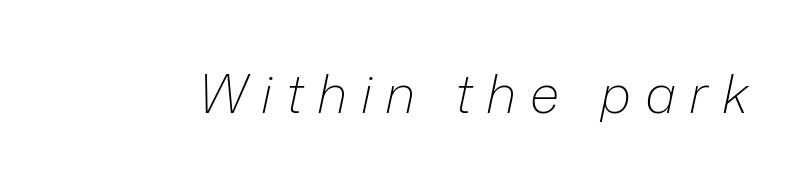
Q: Is the text bold? A: No.
Q: Is the text italic (slanted)? A: Yes, it leans right by about 12 degrees.
Q: Is the text underlined? A: No.
Q: Is the spacing between letters normal or unusually wide? A: Unusually wide.
Q: Width (condensed, normal, or wide)? A: Normal.
Q: Stroke contrast? A: Low.
Q: x-height? A: Medium.
Q: Monospaced? A: No.
